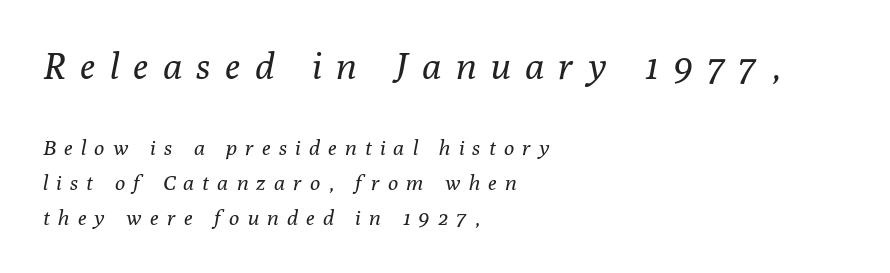
{"serif": "yes", "italic": "yes", "lean": "right", "slant_degrees": 10, "bold": "no", "weight": "regular", "width": "normal", "stroke_contrast": "low", "x_height": "medium", "monospaced": "no", "underline": "no", "align": "left", "line_spacing": "normal", "line_spacing_ratio": 1.66, "letter_spacing": "wide", "letter_spacing_em": 0.4, "larger_block": "first", "size_ratio": 1.76, "glyph_px": 37}
